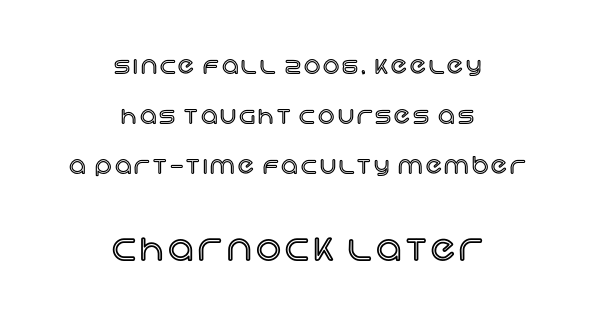
The image shows 35 px text type, upright; set centered, loose line spacing (2.18x), not underlined; the second (bottom) block is 1.52x larger; a large x-height.
